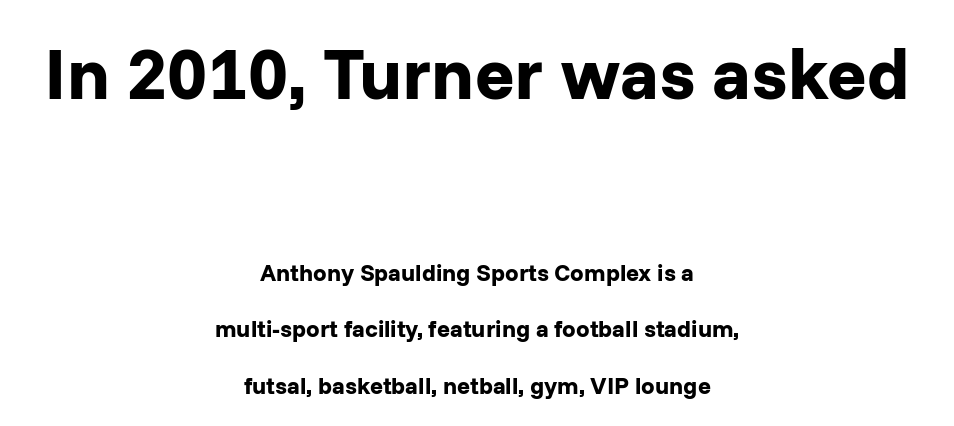
{"serif": "no", "italic": "no", "bold": "yes", "weight": "bold", "width": "normal", "stroke_contrast": "low", "x_height": "medium", "monospaced": "no", "underline": "no", "align": "center", "line_spacing": "loose", "line_spacing_ratio": 2.36, "letter_spacing": "normal", "letter_spacing_em": 0.0, "larger_block": "first", "size_ratio": 3.04, "glyph_px": 73}
